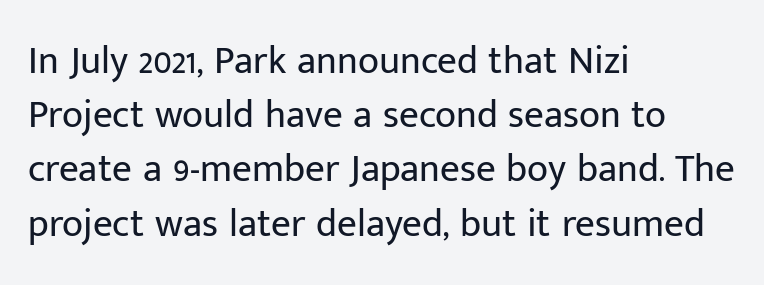
The font is comparable to plain body text, perhaps lighter. The baseline area is clear. Observe the absence of serifs on each vertical stroke in this sample. Think of a printed novel: that variable character pitch is what you see here. The axis of the letterforms is exactly vertical. Every row of glyphs begins at an identical x-position on the left.
